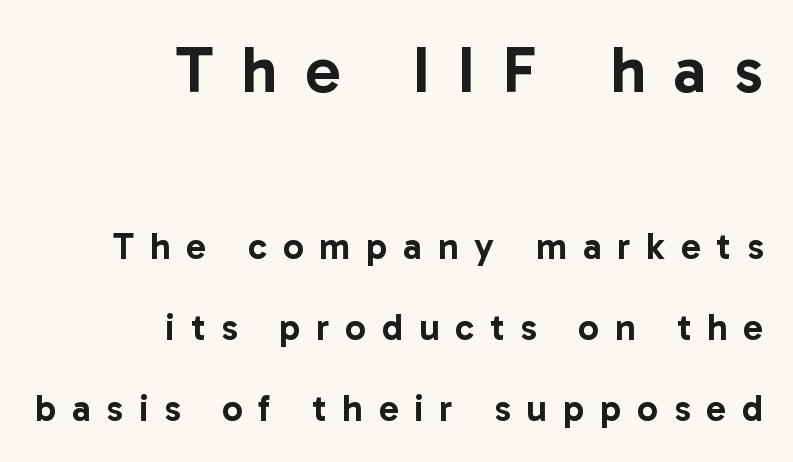
{"serif": "no", "italic": "no", "width": "normal", "stroke_contrast": "low", "x_height": "medium", "monospaced": "no", "underline": "no", "align": "right", "line_spacing": "loose", "line_spacing_ratio": 2.19, "letter_spacing": "wide", "letter_spacing_em": 0.43, "larger_block": "first", "size_ratio": 1.76, "glyph_px": 65}
